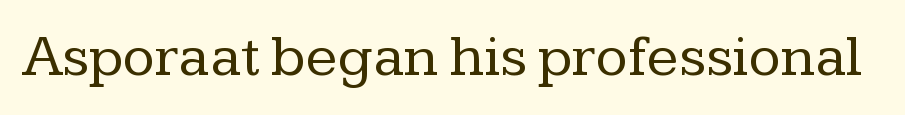
{"serif": "yes", "italic": "no", "bold": "no", "weight": "regular", "width": "normal", "stroke_contrast": "low", "x_height": "medium", "monospaced": "no", "underline": "no", "letter_spacing": "normal", "letter_spacing_em": 0.0, "glyph_px": 59}
